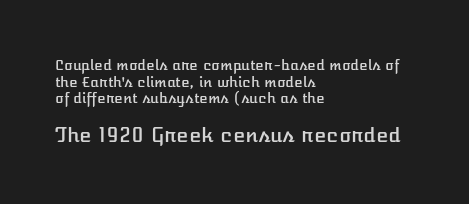
The image shows 20 px text type, upright; set left-aligned, line spacing 1.19x, normal letter spacing, not underlined; the second (bottom) block is 1.43x larger.
